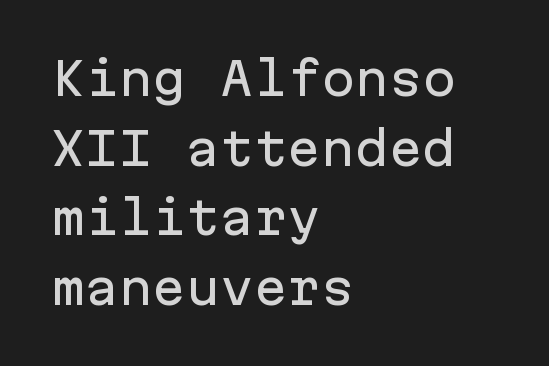
Q: Is the text italic (slanted)? A: No, it is upright.
Q: Is the typeface a serif or a sans-serif typeface? A: Sans-serif.
Q: Is the text underlined? A: No.
Q: How is the paragraph aligned? A: Left-aligned.
Q: Is the spacing between letters normal or unusually wide? A: Normal.
Q: Is the spacing between lines tight, normal or loose? A: Normal.
Q: Width (condensed, normal, or wide)? A: Normal.
Q: Stroke contrast? A: Low.
Q: x-height? A: Medium.
Q: Monospaced? A: Yes.
